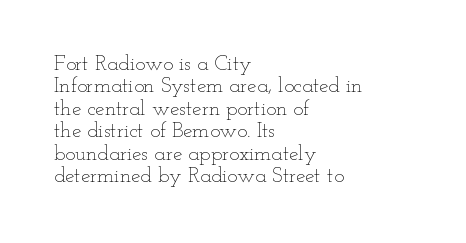
The image shows 21 px text type, upright; set left-aligned, tight line spacing (1.07x), normal letter spacing, not underlined.
